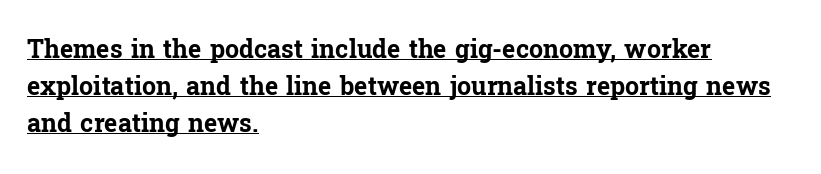
Q: Is the text bold? A: Yes.
Q: Is the text italic (slanted)? A: No, it is upright.
Q: Is the text underlined? A: Yes.
Q: How is the paragraph aligned? A: Left-aligned.
Q: Is the spacing between letters normal or unusually wide? A: Normal.
Q: Is the spacing between lines tight, normal or loose? A: Normal.
